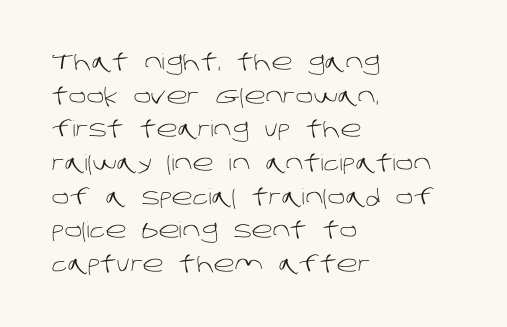
{"bold": "no", "underline": "no", "align": "left", "line_spacing": "normal", "line_spacing_ratio": 1.53, "letter_spacing": "normal", "letter_spacing_em": 0.0, "glyph_px": 22}
